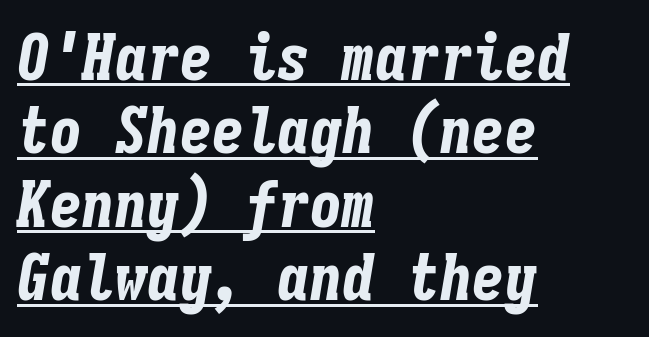
You could barely slide anything between these rows. Plenty of ink on the page — the face is bold. Is the block centered? No — it sits flush against the left margin. The glyphs look as if they've been sheared to an angle. Honestly, the letter spacing is just normal — you wouldn't notice it. The words here are underlined.
